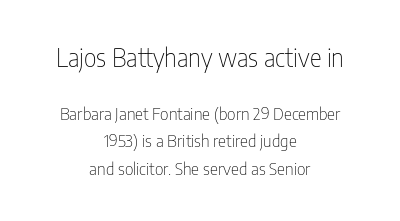
{"italic": "no", "bold": "no", "underline": "no", "align": "center", "line_spacing": "normal", "line_spacing_ratio": 1.63, "letter_spacing": "normal", "letter_spacing_em": 0.0, "larger_block": "first", "size_ratio": 1.47, "glyph_px": 25}
